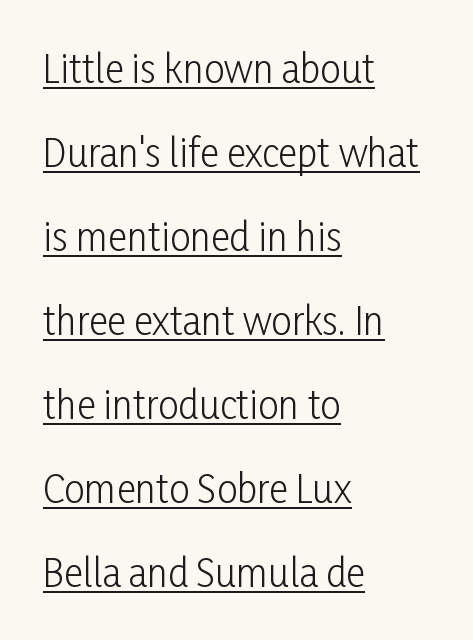
{"serif": "no", "italic": "no", "bold": "no", "weight": "light", "width": "condensed", "stroke_contrast": "low", "x_height": "medium", "monospaced": "no", "underline": "yes", "align": "left", "line_spacing": "loose", "line_spacing_ratio": 2.27, "letter_spacing": "normal", "letter_spacing_em": 0.0, "glyph_px": 37}
